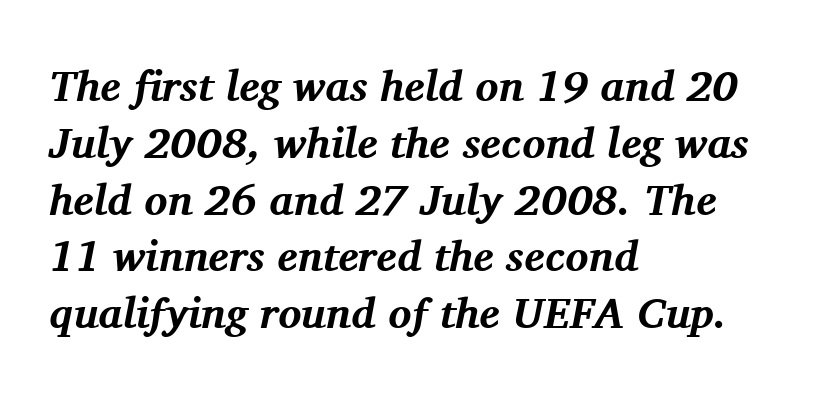
The image shows 43 px bold serif type, italic (leaning right); set left-aligned, normal line spacing (1.32x), normal letter spacing, not underlined; medium stroke contrast and a medium x-height.
